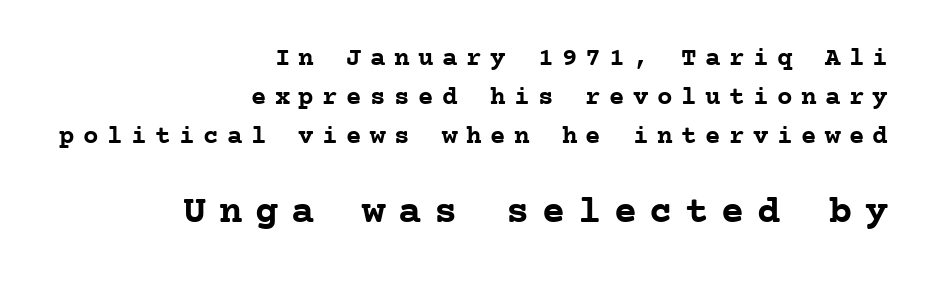
The image shows 39 px semibold serif type, upright, monospaced; set right-aligned, normal line spacing (1.5x), unusually wide letter spacing (+0.32 em), not underlined; the second (bottom) block is 1.5x larger; low stroke contrast and a medium x-height.
